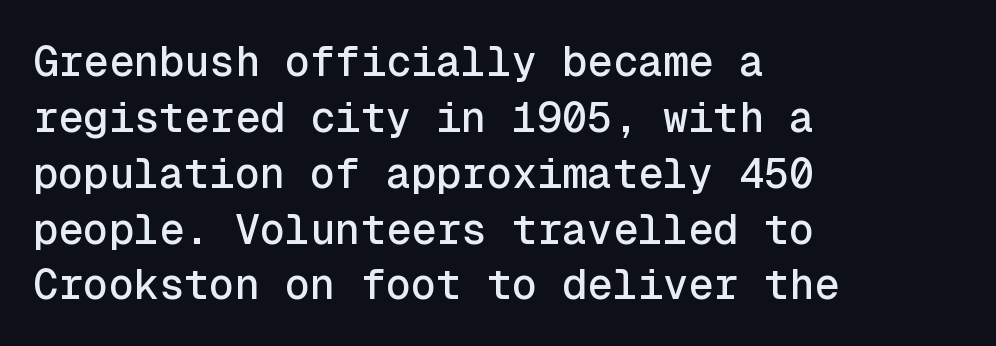
Tracking value appears to be zero — textbook default spacing. Nope, not italic — everything's standing straight. Descenders are the only things crossing below the line. The lines sit at an ordinary, default distance from one another.
